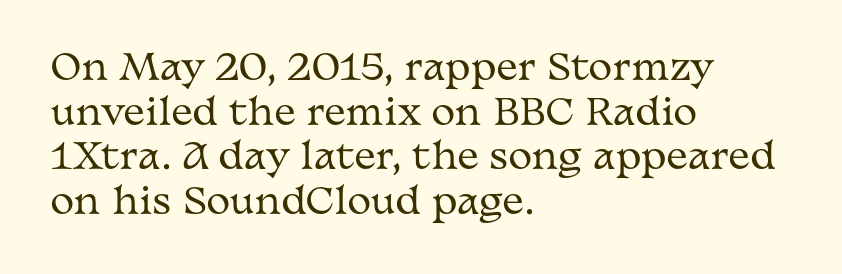
Lines of text with bare space underneath. The rendering uses natural spacing where letterforms have individual widths. These lines stack with their left ends in a neat column. How are the letters spaced? Ordinarily, with no added tracking. The letters look calm and open, with moderate or lighter stems. Check where the strokes stop: tiny serifs finish them off.
